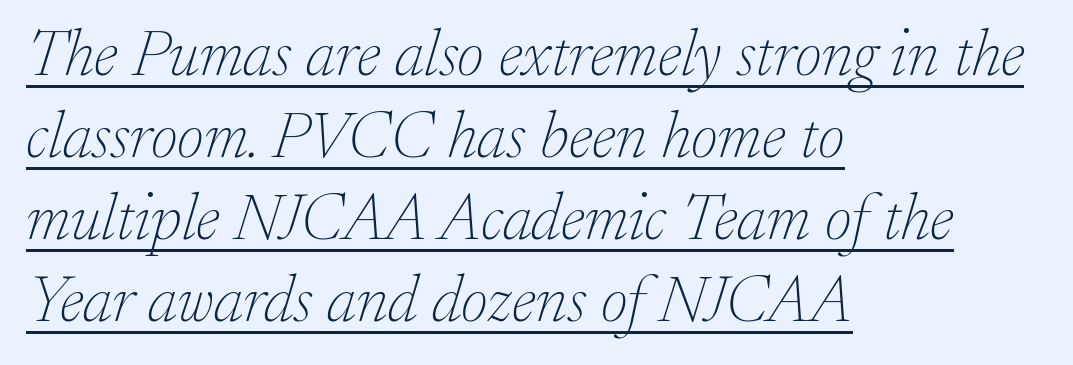
The image shows 66 px thin serif type, italic (leaning right); set left-aligned, line spacing 1.24x, normal letter spacing, underlined; low stroke contrast and a small x-height.
